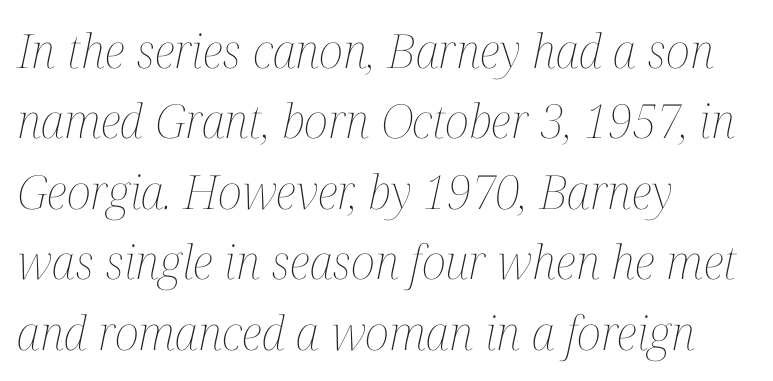
Q: Is the text bold? A: No.
Q: Is the text italic (slanted)? A: Yes, it leans right by about 12 degrees.
Q: Is the text underlined? A: No.
Q: How is the paragraph aligned? A: Left-aligned.
Q: Is the spacing between letters normal or unusually wide? A: Normal.
Q: Is the spacing between lines tight, normal or loose? A: Normal.
Q: Width (condensed, normal, or wide)? A: Condensed.
Q: Stroke contrast? A: Medium.
Q: x-height? A: Medium.
Q: Monospaced? A: No.
